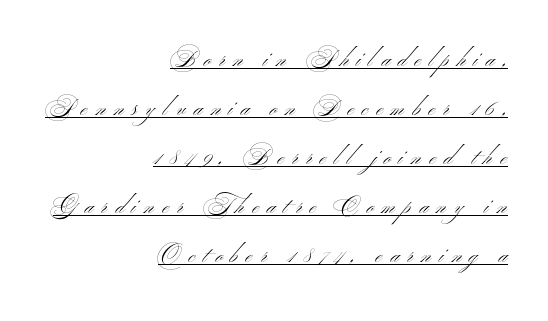
The image shows 22 px text type; set right-aligned, loose line spacing (2.23x), unusually wide letter spacing (+0.38 em), underlined.
